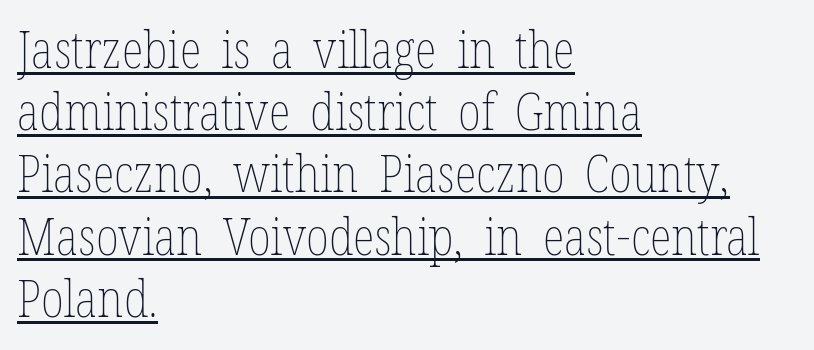
Visually the block forms a straight wall on the left and a jagged coastline on the right. Decoration check: the copy is underlined. Varying glyph widths throughout — classic text-font behaviour. The typeface has the unassuming heft of standard copy or less.
